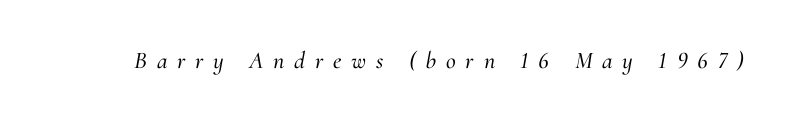
The letters are spread apart with noticeably loose tracking. A clean baseline with only descenders dipping below it. The letters are slanted; this is an italic face.
